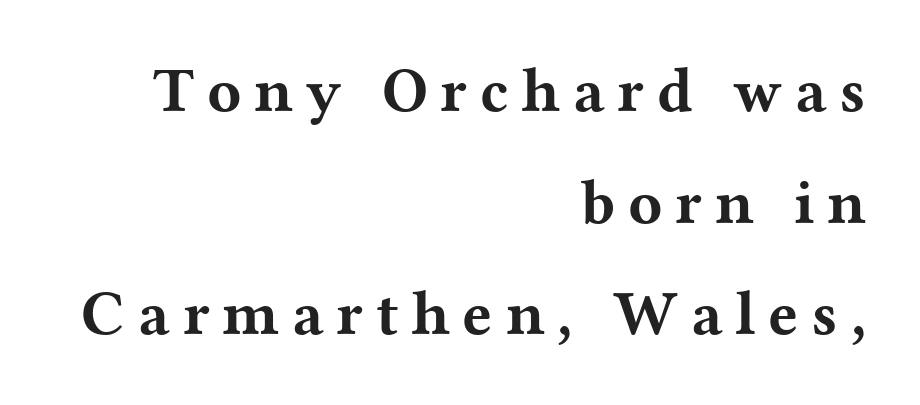
Descenders are the only things crossing below the line. Think of a printed novel: that variable character pitch is what you see here. Right-aligned paragraph, ragged on the left. A typesetter would label this face a serif.
